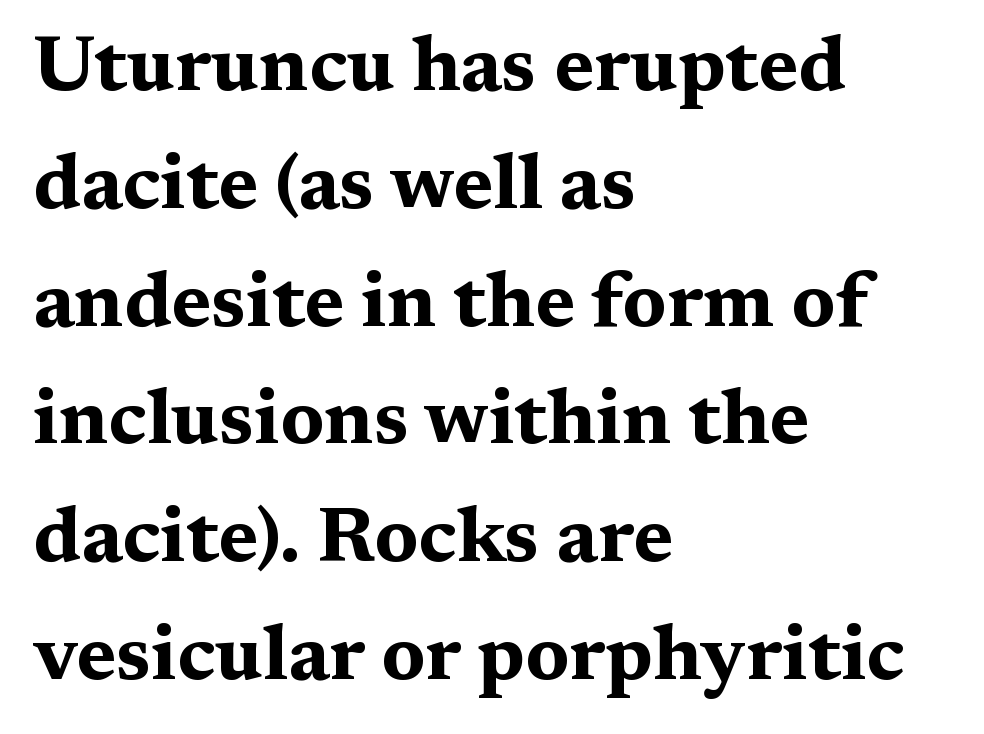
Q: Is the text bold? A: Yes.
Q: Is the text italic (slanted)? A: No, it is upright.
Q: Is the typeface a serif or a sans-serif typeface? A: Serif.
Q: Is the text underlined? A: No.
Q: How is the paragraph aligned? A: Left-aligned.
Q: Is the spacing between letters normal or unusually wide? A: Normal.
Q: Is the spacing between lines tight, normal or loose? A: Normal.
Q: Width (condensed, normal, or wide)? A: Wide.
Q: Stroke contrast? A: Medium.
Q: x-height? A: Medium.
Q: Monospaced? A: No.
